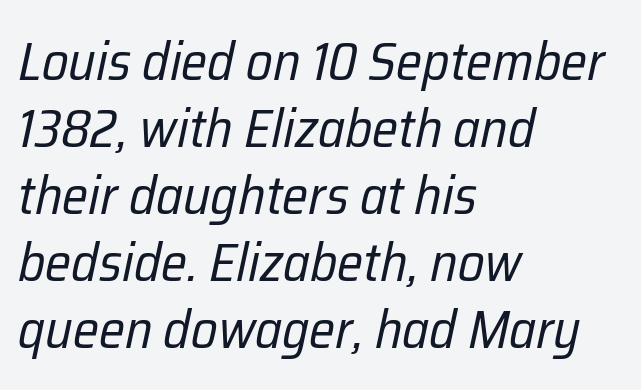
Observe the lean: these are italic letterforms. Layout note: lines flush left. The horizontal fit of the characters is conventional and even. Nobody drew a line under any word here. The typeface has the unassuming heft of standard copy or less.
